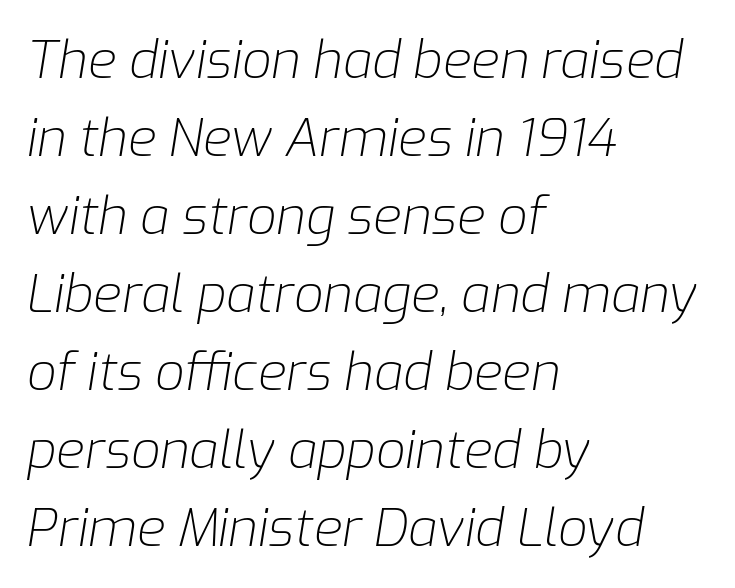
The image shows 52 px light type, italic (leaning right); set left-aligned, normal line spacing (1.5x), normal letter spacing, not underlined; low stroke contrast and a medium x-height.
